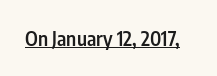
Vertical strokes here are truly vertical. Firm but not heavy-handed strokes: this text is semibold. A typographer would call this underscored text. Students, note that the glyphs here touch the page at normal intervals.
